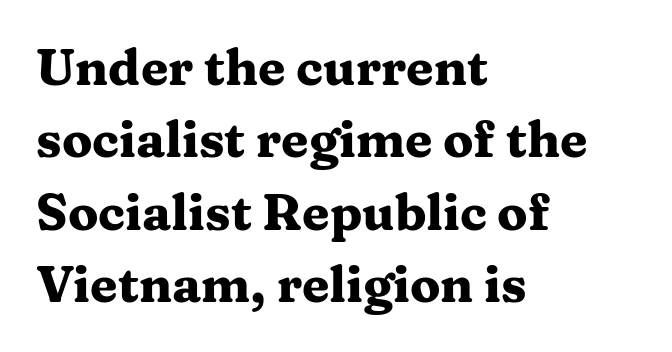
Q: Is the text bold? A: Yes.
Q: Is the text italic (slanted)? A: No, it is upright.
Q: Is the typeface a serif or a sans-serif typeface? A: Serif.
Q: Is the text underlined? A: No.
Q: How is the paragraph aligned? A: Left-aligned.
Q: Is the spacing between letters normal or unusually wide? A: Normal.
Q: Is the spacing between lines tight, normal or loose? A: Normal.
Q: Width (condensed, normal, or wide)? A: Wide.
Q: Stroke contrast? A: Medium.
Q: x-height? A: Medium.
Q: Monospaced? A: No.
